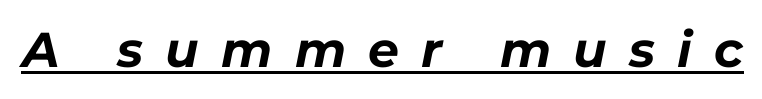
Look at the stroke-to-counter ratio: heavy, a bold. Is this a fixed-width face? No — the glyphs have proportional, varying widths. The lettering tilts uniformly, giving the passage an italic look. Letter spacing: wide. Does a line run under the words? Yes, clearly.
